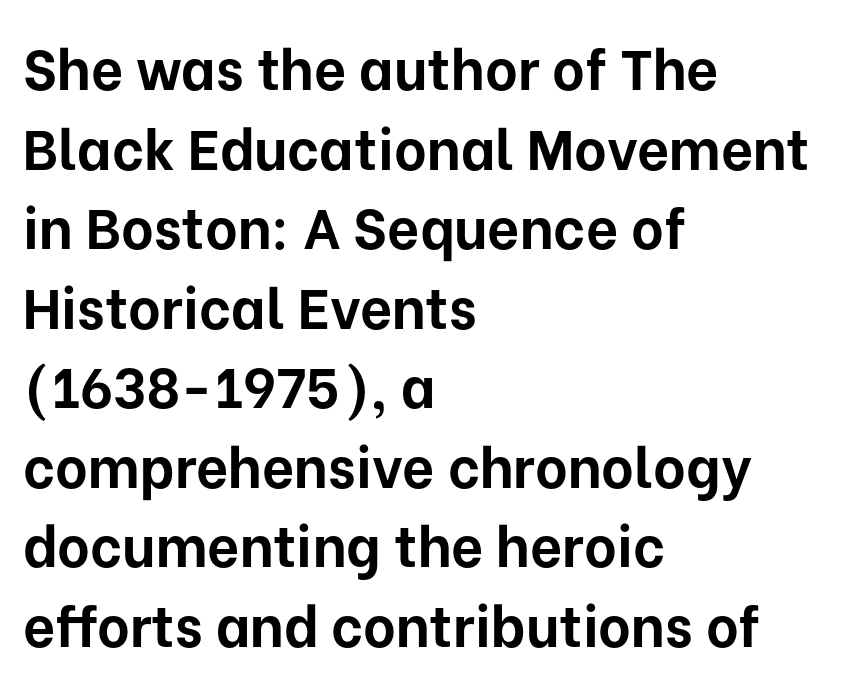
The image shows 56 px bold sans-serif type, upright; set left-aligned, normal line spacing (1.42x), normal letter spacing, not underlined; low stroke contrast and a medium x-height.
